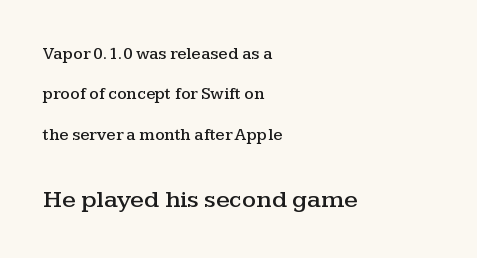
Q: Is the text italic (slanted)? A: No, it is upright.
Q: Is the text underlined? A: No.
Q: How is the paragraph aligned? A: Left-aligned.
Q: Is the spacing between letters normal or unusually wide? A: Normal.
Q: Is the spacing between lines tight, normal or loose? A: Loose.
Q: Which block of text is set in a larger size, the first (top) or the second (bottom)? A: The second (bottom) one.
